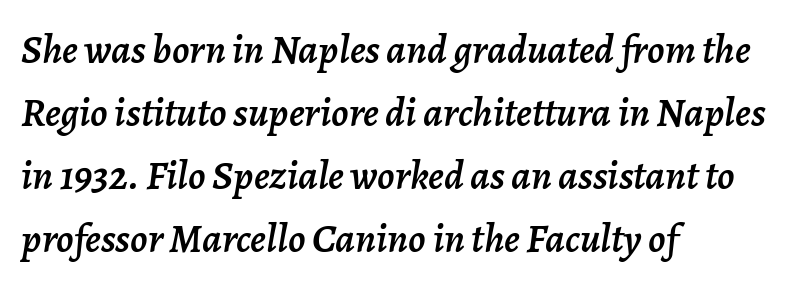
{"italic": "yes", "lean": "right", "slant_degrees": 7, "width": "normal", "stroke_contrast": "low", "x_height": "medium", "monospaced": "no", "underline": "no", "align": "left", "line_spacing": "normal", "line_spacing_ratio": 1.54, "letter_spacing": "normal", "letter_spacing_em": 0.0, "glyph_px": 41}
